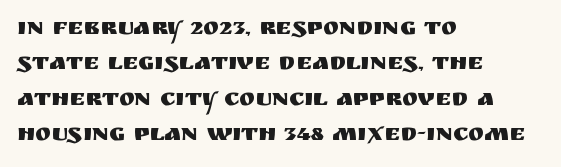
{"italic": "no", "underline": "no", "align": "left", "line_spacing": "normal", "line_spacing_ratio": 1.47, "letter_spacing": "normal", "letter_spacing_em": 0.0, "glyph_px": 24}
